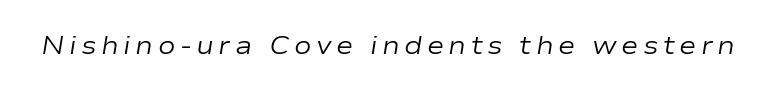
The image shows 26 px text type, italic (leaning right); set not underlined.
